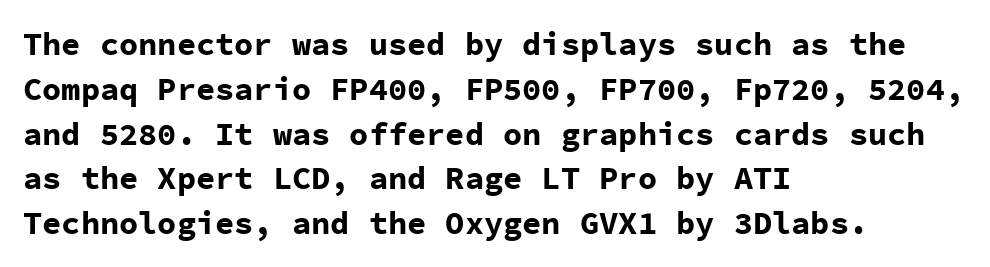
Q: Is the text bold? A: Yes.
Q: Is the text italic (slanted)? A: No, it is upright.
Q: Is the typeface a serif or a sans-serif typeface? A: Sans-serif.
Q: Is the text underlined? A: No.
Q: How is the paragraph aligned? A: Left-aligned.
Q: Is the spacing between letters normal or unusually wide? A: Normal.
Q: Is the spacing between lines tight, normal or loose? A: Normal.
Q: Width (condensed, normal, or wide)? A: Normal.
Q: Stroke contrast? A: Low.
Q: x-height? A: Medium.
Q: Monospaced? A: Yes.
